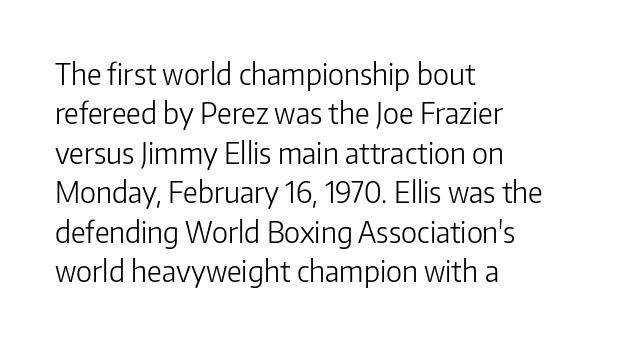
Q: Is the text bold? A: No.
Q: Is the text italic (slanted)? A: No, it is upright.
Q: Is the typeface a serif or a sans-serif typeface? A: Sans-serif.
Q: Is the text underlined? A: No.
Q: How is the paragraph aligned? A: Left-aligned.
Q: Is the spacing between letters normal or unusually wide? A: Normal.
Q: Is the spacing between lines tight, normal or loose? A: Normal.
Q: Width (condensed, normal, or wide)? A: Normal.
Q: Stroke contrast? A: Low.
Q: x-height? A: Medium.
Q: Monospaced? A: No.
